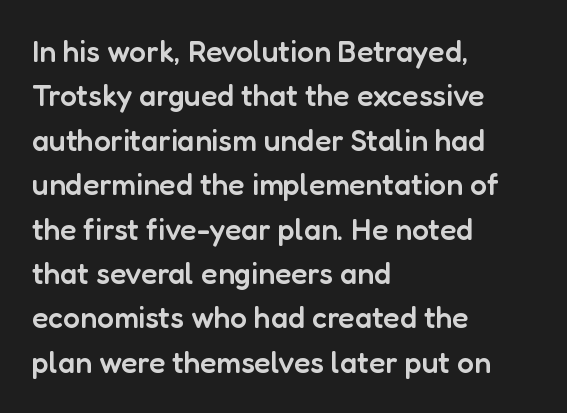
{"serif": "no", "italic": "no", "bold": "semi", "weight": "semibold", "width": "normal", "stroke_contrast": "low", "x_height": "medium", "monospaced": "no", "underline": "no", "align": "left", "line_spacing": "normal", "line_spacing_ratio": 1.48, "letter_spacing": "normal", "letter_spacing_em": 0.0, "glyph_px": 30}
